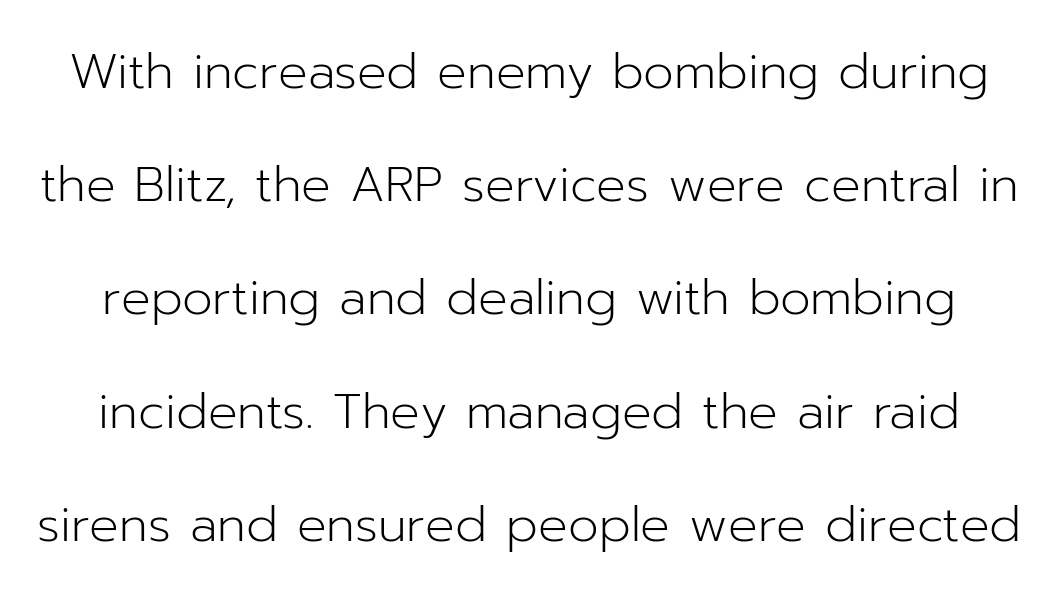
{"serif": "no", "italic": "no", "bold": "no", "weight": "light", "width": "normal", "stroke_contrast": "low", "x_height": "medium", "monospaced": "no", "underline": "no", "line_spacing": "loose", "line_spacing_ratio": 2.31, "letter_spacing": "normal", "letter_spacing_em": 0.0, "glyph_px": 49}
